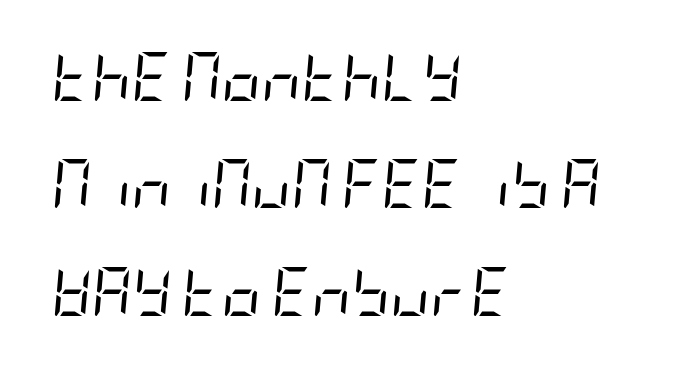
Vertical stems look standard width or narrower in stroke. There is no visible air inserted between adjacent glyphs. You can tell it's italic because the verticals aren't actually vertical. Short and long lines alike share a common starting point at left. Unmarked baselines from the first word to the last.
